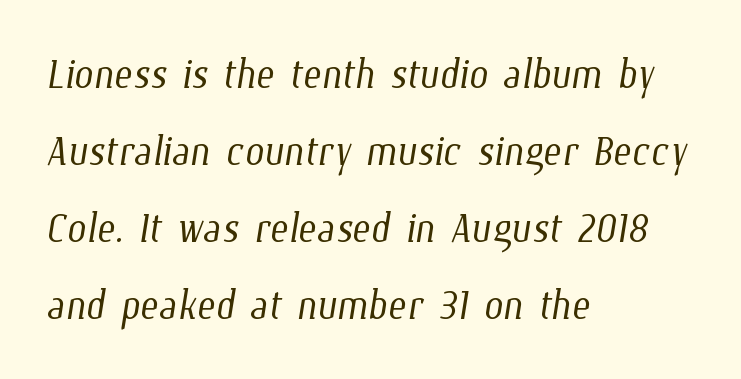
{"bold": "no", "weight": "light", "width": "condensed", "stroke_contrast": "low", "x_height": "medium", "monospaced": "no", "underline": "no", "align": "left", "line_spacing": "normal", "line_spacing_ratio": 1.4, "letter_spacing": "normal", "letter_spacing_em": 0.0, "glyph_px": 55}
